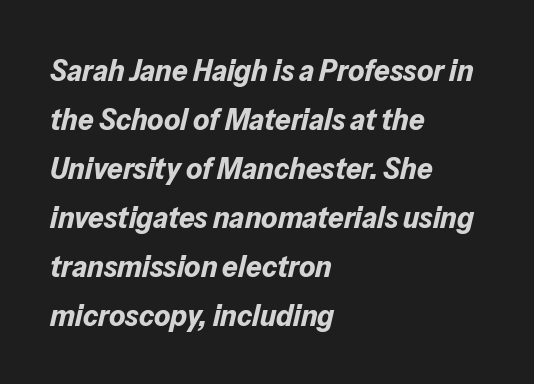
Q: Is the text bold? A: Yes.
Q: Is the text italic (slanted)? A: Yes, it leans right by about 13 degrees.
Q: Is the text underlined? A: No.
Q: How is the paragraph aligned? A: Left-aligned.
Q: Is the spacing between letters normal or unusually wide? A: Normal.
Q: Is the spacing between lines tight, normal or loose? A: Normal.
Q: Width (condensed, normal, or wide)? A: Normal.
Q: Stroke contrast? A: Low.
Q: x-height? A: Medium.
Q: Monospaced? A: No.
